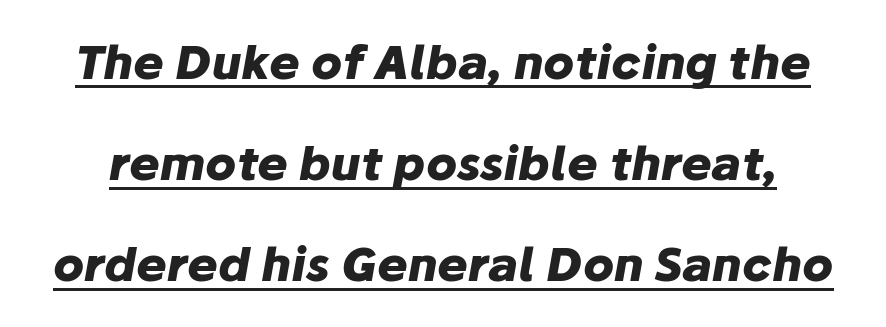
A typesetter would call this zero additional tracking. Strong, thick strokes mark this as bold type. Looking at the ascenders, they clearly lean. Each line of the rendering has a horizontal stroke beneath the glyphs. Honestly, the rows look like they've been pulled way apart. You could not count columns in this text — the font is proportionally spaced.
